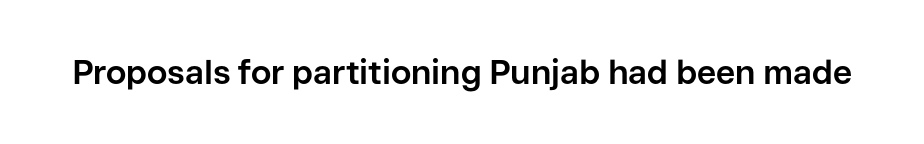
You'd pick this weight for a headline — it's a proper bold. I'd call this a sans setting — the letters go barefoot. The area under the type is left untouched. Spacing verdict: proportional, widths tailored to each character. The line texture is even and compact thanks to regular tracking. These lines were composed using upright roman letters.
